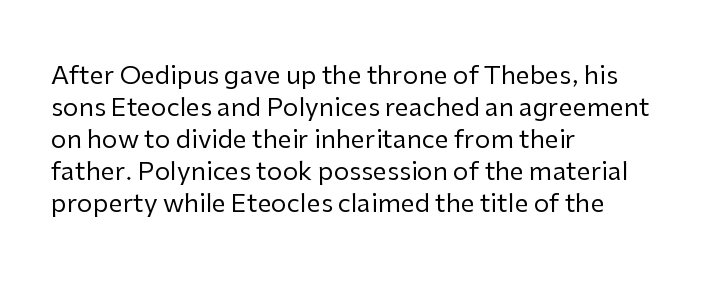
The image shows 25 px text type, upright; set left-aligned, normal line spacing (1.28x), normal letter spacing, not underlined.
